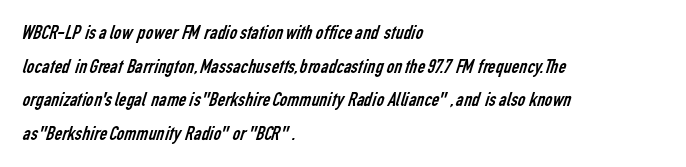
Q: Is the text bold? A: No.
Q: Is the text underlined? A: No.
Q: How is the paragraph aligned? A: Left-aligned.
Q: Is the spacing between letters normal or unusually wide? A: Normal.
Q: Is the spacing between lines tight, normal or loose? A: Normal.
